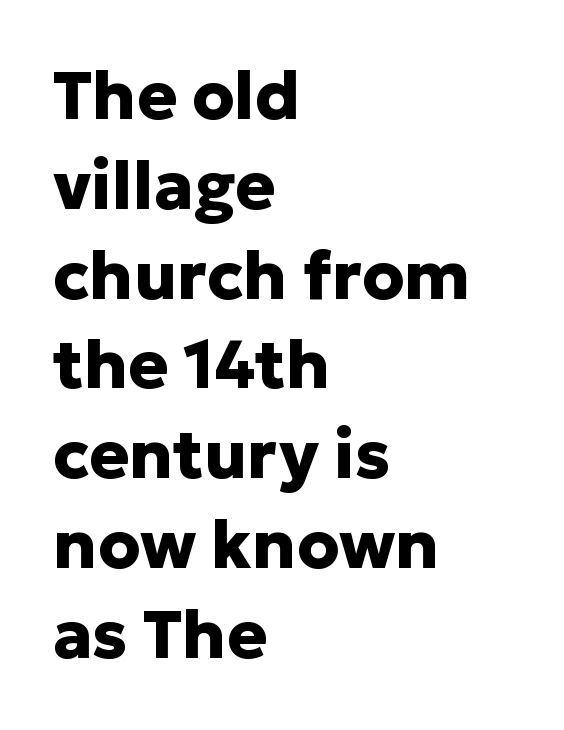
The glyphs have the mass of a bold cut. Stroke terminals: plain, sans-serif. Spacing verdict: proportional, widths tailored to each character. A typesetter would call this zero additional tracking. Does the leading feel generous? No, just average. A typesetter would mark this as roman, not italic.
